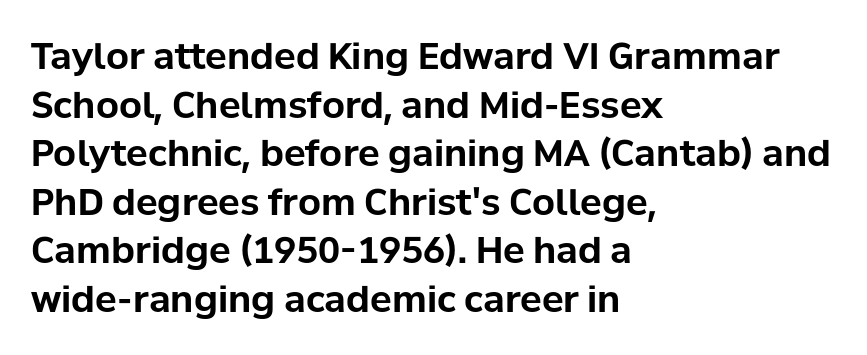
{"serif": "no", "italic": "no", "bold": "yes", "weight": "bold", "width": "normal", "stroke_contrast": "low", "x_height": "medium", "monospaced": "no", "underline": "no", "align": "left", "line_spacing": "normal", "line_spacing_ratio": 1.35, "letter_spacing": "normal", "letter_spacing_em": 0.0, "glyph_px": 36}
